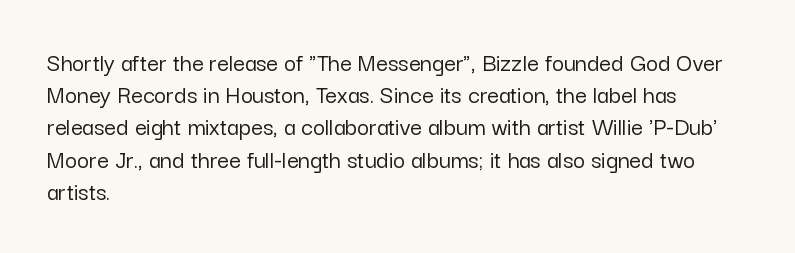
The image shows 26 px text type, upright; set left-aligned, line spacing 1.24x, normal letter spacing, not underlined.
